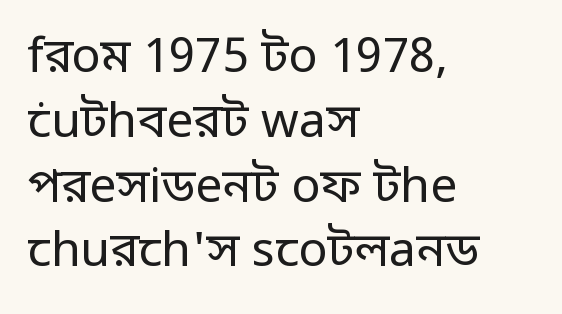
{"serif": "no", "italic": "no", "bold": "no", "weight": "regular", "width": "normal", "stroke_contrast": "low", "x_height": "medium", "monospaced": "no", "underline": "no", "align": "left", "line_spacing": "normal", "line_spacing_ratio": 1.35, "letter_spacing": "normal", "letter_spacing_em": 0.0, "glyph_px": 48}
